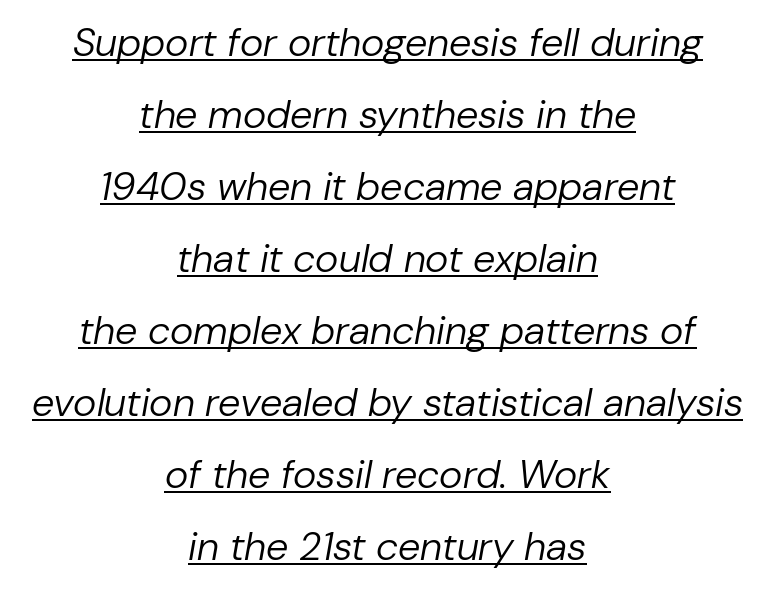
The characters are drawn with everyday or finer stroke widths. Varying glyph widths throughout — classic text-font behaviour. Nothing unusual about the tracking: characters are spaced as the font intends. Observe the lean: these are italic letterforms. Neither beginnings nor endings align; midpoints do.
